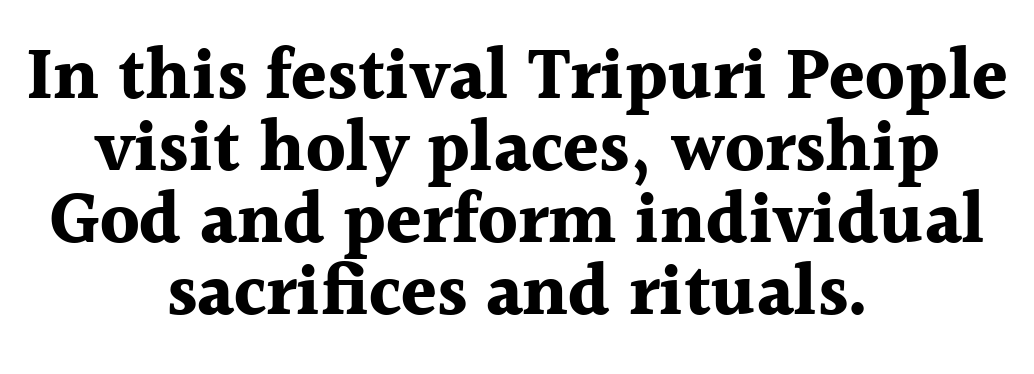
A typesetter would call this proportional, since set widths differ per character. Short and long lines alike share a common midpoint. As a designer I'd log this as weight 700, bold. The specimen reads as upright at a glance.
